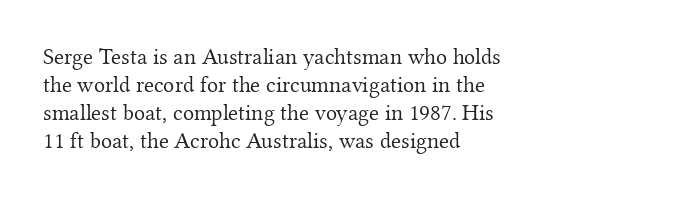
{"italic": "no", "bold": "no", "underline": "no", "align": "left", "line_spacing_ratio": 1.22, "letter_spacing": "normal", "letter_spacing_em": 0.0, "glyph_px": 23}
